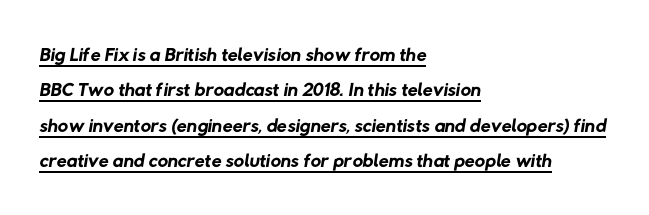
Q: Is the text bold? A: No.
Q: Is the typeface a serif or a sans-serif typeface? A: Sans-serif.
Q: Is the text underlined? A: Yes.
Q: How is the paragraph aligned? A: Left-aligned.
Q: Is the spacing between letters normal or unusually wide? A: Normal.
Q: Width (condensed, normal, or wide)? A: Normal.
Q: Stroke contrast? A: Low.
Q: x-height? A: Medium.
Q: Monospaced? A: No.
